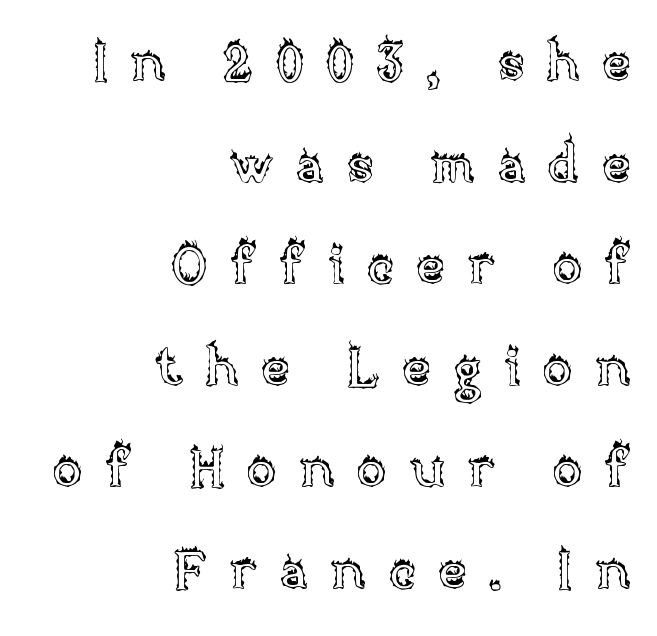
The image shows 54 px text type, upright; set right-aligned, line spacing 1.88x, unusually wide letter spacing (+0.41 em), not underlined; a large x-height.
